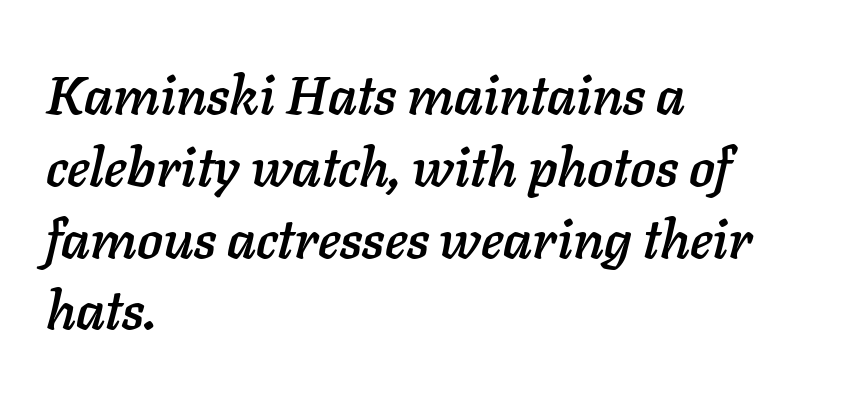
{"italic": "yes", "lean": "right", "slant_degrees": 11, "width": "normal", "stroke_contrast": "low", "x_height": "medium", "monospaced": "no", "underline": "no", "align": "left", "line_spacing": "normal", "line_spacing_ratio": 1.33, "letter_spacing": "normal", "letter_spacing_em": 0.0, "glyph_px": 54}
